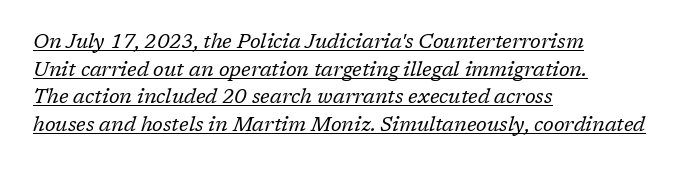
Between one letter and the next there's only the usual sliver of space. Is the type heavy? It reads as light-to-regular instead. The rag falls on the right side of this text block. Evenly set lines give the paragraph a standard silhouette. The face used here has a pronounced slope to its letters. A typographer would call this underscored text.
